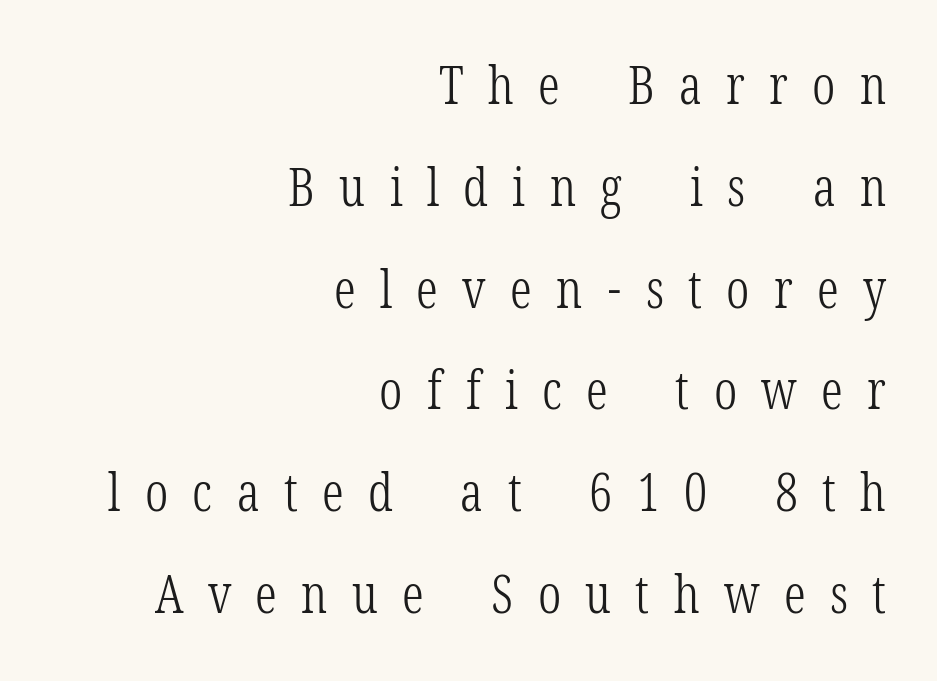
Q: Is the text bold? A: No.
Q: Is the text italic (slanted)? A: No, it is upright.
Q: Is the typeface a serif or a sans-serif typeface? A: Serif.
Q: Is the text underlined? A: No.
Q: How is the paragraph aligned? A: Right-aligned.
Q: Is the spacing between letters normal or unusually wide? A: Unusually wide.
Q: Is the spacing between lines tight, normal or loose? A: Loose.
Q: Width (condensed, normal, or wide)? A: Condensed.
Q: Stroke contrast? A: Low.
Q: x-height? A: Medium.
Q: Monospaced? A: No.
